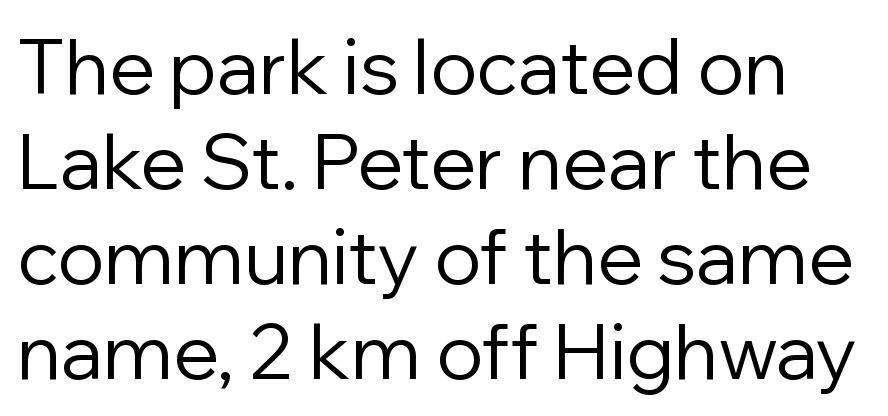
You could not count columns in this text — the font is proportionally spaced. Each stroke keeps to a modest, everyday thickness or less. The lettering holds an erect, upright posture throughout. Normally led — the rows are evenly, conventionally spaced. Each row of text sits above clean, open space. Classification — sans serif.
